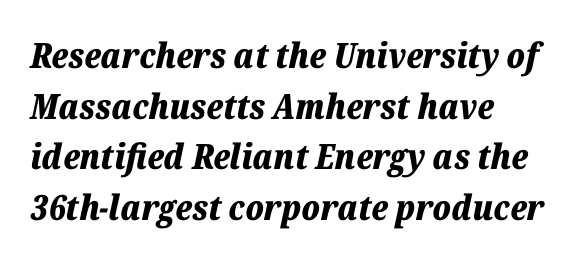
Q: Is the text bold? A: Yes.
Q: Is the text italic (slanted)? A: Yes, it leans right by about 12 degrees.
Q: Is the text underlined? A: No.
Q: How is the paragraph aligned? A: Left-aligned.
Q: Is the spacing between letters normal or unusually wide? A: Normal.
Q: Is the spacing between lines tight, normal or loose? A: Normal.
Q: Width (condensed, normal, or wide)? A: Normal.
Q: Stroke contrast? A: Low.
Q: x-height? A: Medium.
Q: Monospaced? A: No.
